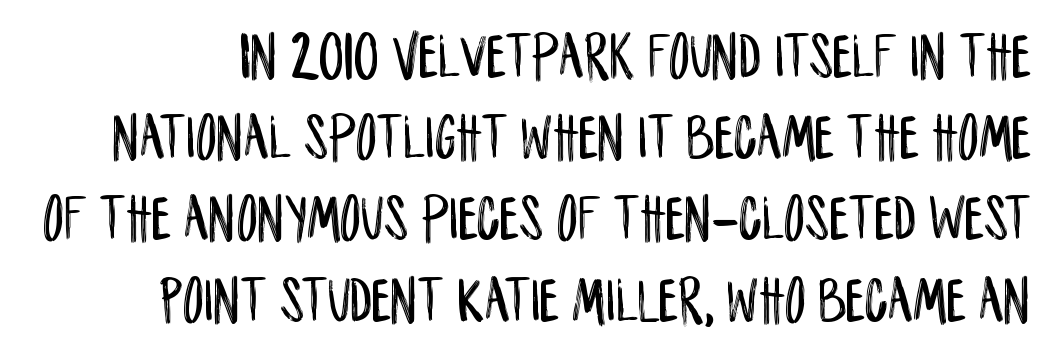
The image shows 66 px condensed sans-serif type, upright; set line spacing 1.23x, normal letter spacing, not underlined; low stroke contrast and a large x-height.
